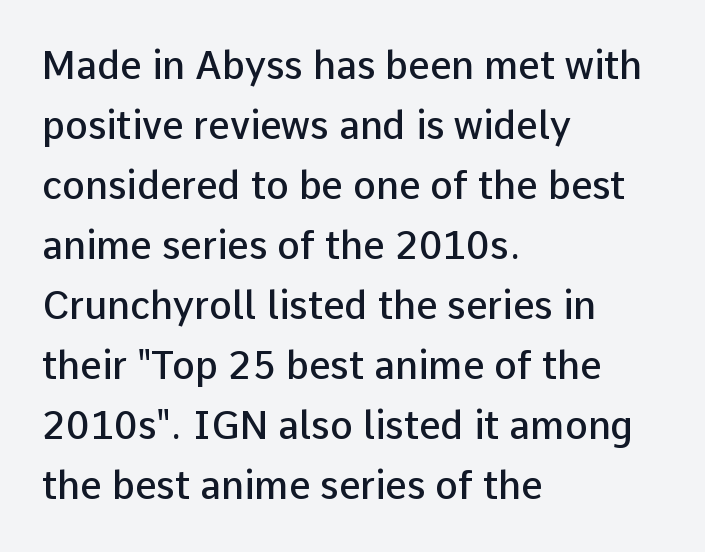
{"serif": "no", "italic": "no", "bold": "semi", "weight": "semibold", "width": "normal", "stroke_contrast": "low", "x_height": "medium", "monospaced": "no", "underline": "no", "align": "left", "line_spacing": "normal", "line_spacing_ratio": 1.58, "letter_spacing": "normal", "letter_spacing_em": 0.0, "glyph_px": 38}
